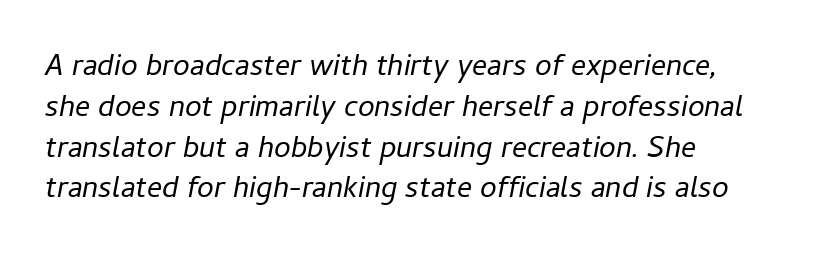
{"italic": "yes", "lean": "right", "slant_degrees": 11, "bold": "no", "weight": "regular", "width": "normal", "stroke_contrast": "low", "x_height": "medium", "monospaced": "no", "underline": "no", "align": "left", "line_spacing": "normal", "line_spacing_ratio": 1.36, "letter_spacing": "normal", "letter_spacing_em": 0.0, "glyph_px": 30}
